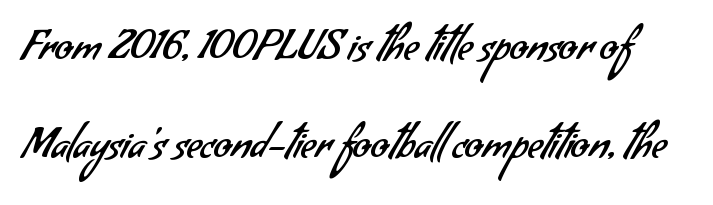
The image shows 41 px regular-weight sans-serif type; set loose line spacing (2.4x), normal letter spacing, not underlined; low stroke contrast and a small x-height.
